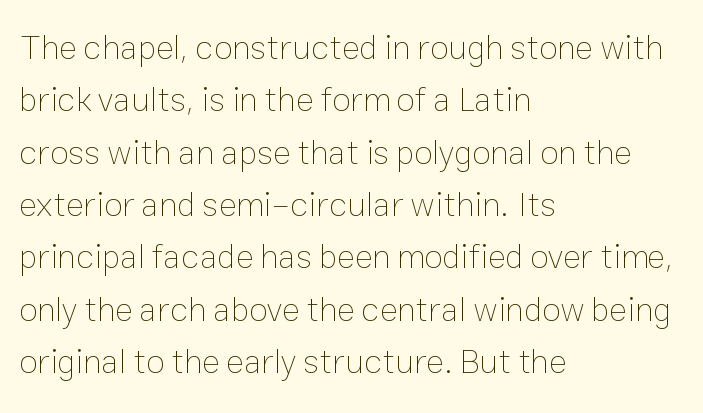
Q: Is the text bold? A: No.
Q: Is the text italic (slanted)? A: No, it is upright.
Q: Is the text underlined? A: No.
Q: How is the paragraph aligned? A: Left-aligned.
Q: Is the spacing between letters normal or unusually wide? A: Normal.
Q: Is the spacing between lines tight, normal or loose? A: Normal.
Q: Width (condensed, normal, or wide)? A: Normal.
Q: Stroke contrast? A: Low.
Q: x-height? A: Medium.
Q: Monospaced? A: No.
